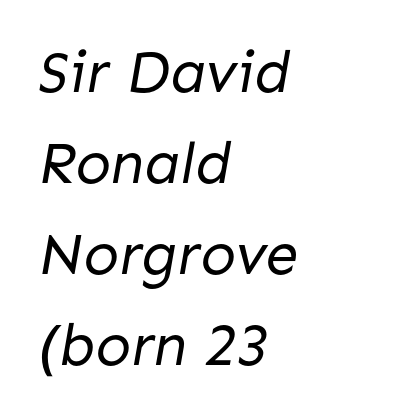
A quiet, ordinary-to-light weight characterises the typeface. Notice how the passage keeps a crisp vertical edge on the left only. Just letters on the line, the space beneath them empty. This sample has the flowing, uneven cadence of proportional lettering. Does the leading feel generous? No, just average. The type is set solid horizontally, with unmodified tracking.
